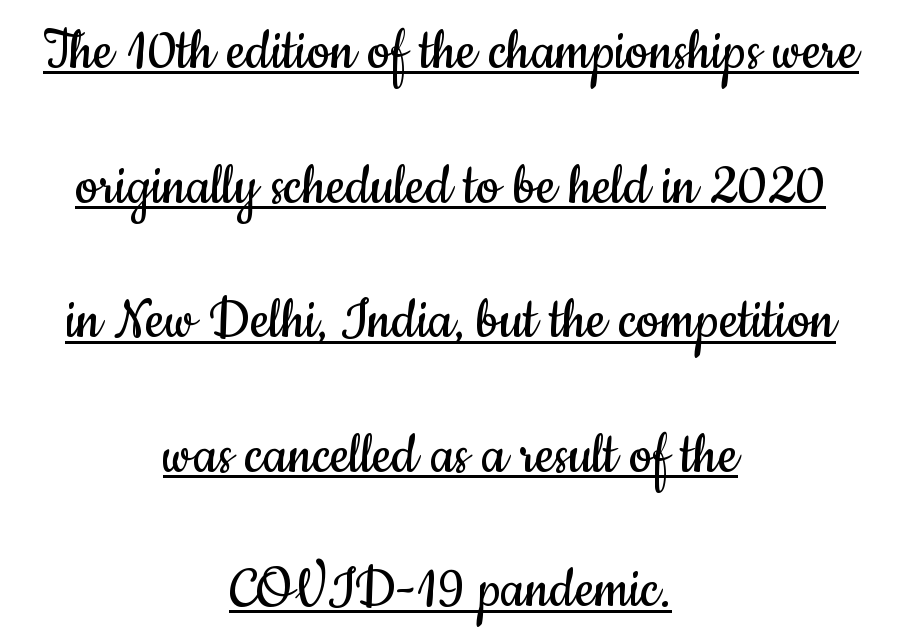
{"serif": "no", "bold": "no", "weight": "regular", "width": "condensed", "stroke_contrast": "low", "x_height": "small", "monospaced": "no", "underline": "yes", "align": "center", "line_spacing": "loose", "line_spacing_ratio": 2.07, "letter_spacing": "normal", "letter_spacing_em": 0.0, "glyph_px": 65}
